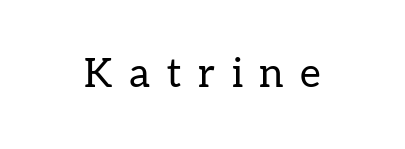
{"serif": "yes", "italic": "no", "bold": "no", "weight": "regular", "width": "normal", "stroke_contrast": "low", "x_height": "medium", "monospaced": "no", "underline": "no", "letter_spacing": "wide", "letter_spacing_em": 0.42, "glyph_px": 40}
